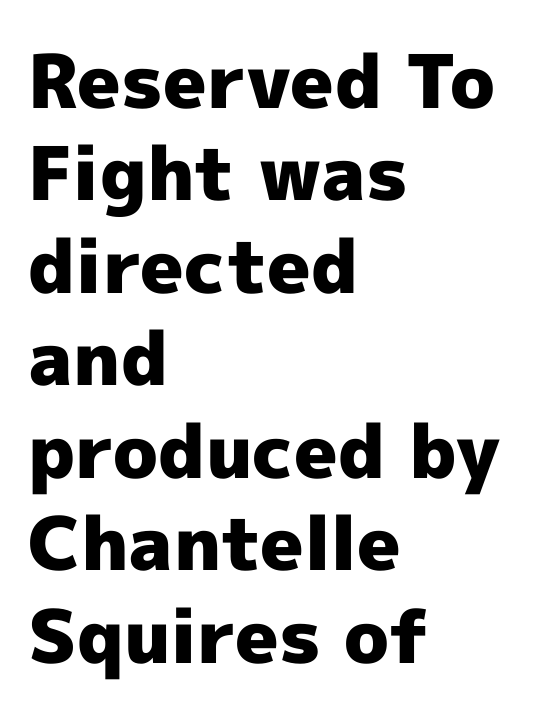
Spacing verdict: proportional, widths tailored to each character. The type is set solid horizontally, with unmodified tracking. Just letters on the line, the space beneath them empty. Normally led — the rows are evenly, conventionally spaced. Summary of weight: heavy, a full bold. Posture: vertical.
